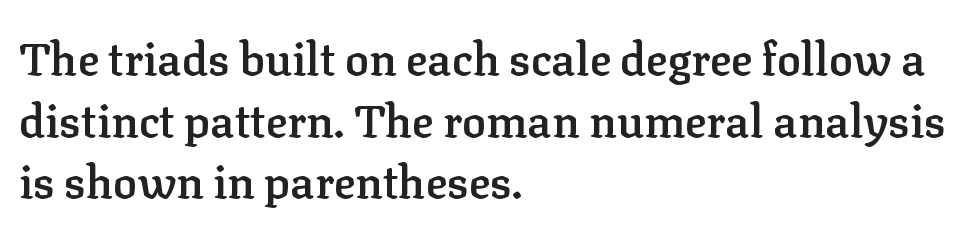
Serifs: yes, visible at the terminals of the letterforms. Standard letterfit; no display-style spreading of the glyphs. No italicization has been applied; the sample stays upright. The typesetter chose a ragged-right arrangement here. Just letters on the line, the space beneath them empty. This sample has the flowing, uneven cadence of proportional lettering.
